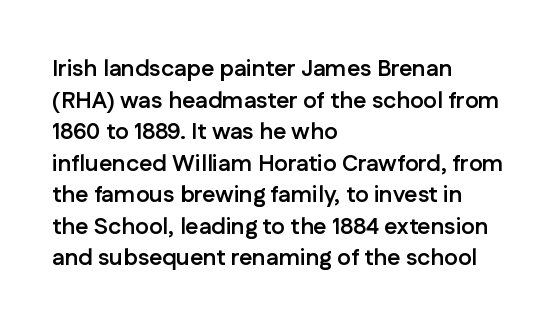
{"italic": "no", "bold": "yes", "underline": "no", "align": "left", "line_spacing": "normal", "line_spacing_ratio": 1.37, "letter_spacing": "normal", "letter_spacing_em": 0.0, "glyph_px": 23}
